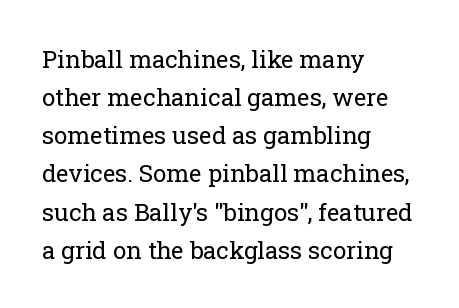
{"italic": "no", "bold": "no", "underline": "no", "align": "left", "line_spacing": "normal", "line_spacing_ratio": 1.59, "letter_spacing": "normal", "letter_spacing_em": 0.0, "glyph_px": 24}
